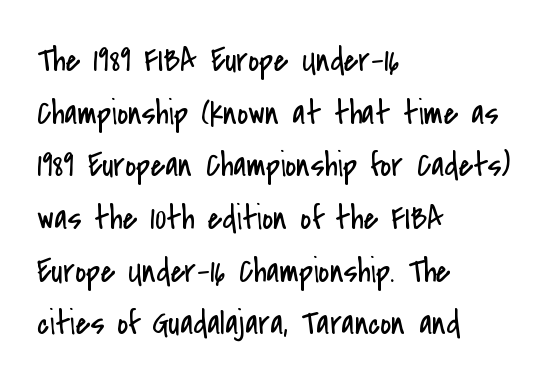
Q: Is the text bold? A: No.
Q: Is the text italic (slanted)? A: No, it is upright.
Q: Is the typeface a serif or a sans-serif typeface? A: Sans-serif.
Q: Is the text underlined? A: No.
Q: How is the paragraph aligned? A: Left-aligned.
Q: Is the spacing between letters normal or unusually wide? A: Normal.
Q: Is the spacing between lines tight, normal or loose? A: Normal.
Q: Width (condensed, normal, or wide)? A: Condensed.
Q: Stroke contrast? A: Low.
Q: x-height? A: Small.
Q: Monospaced? A: No.
